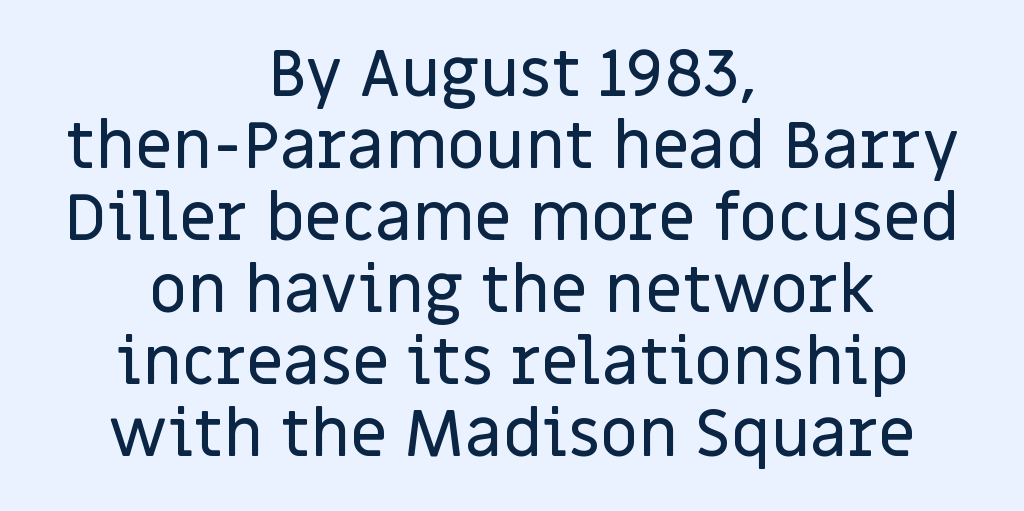
The image shows 66 px sans-serif type, upright; set centered, tight line spacing (1.09x), normal letter spacing, not underlined; low stroke contrast and a large x-height.
